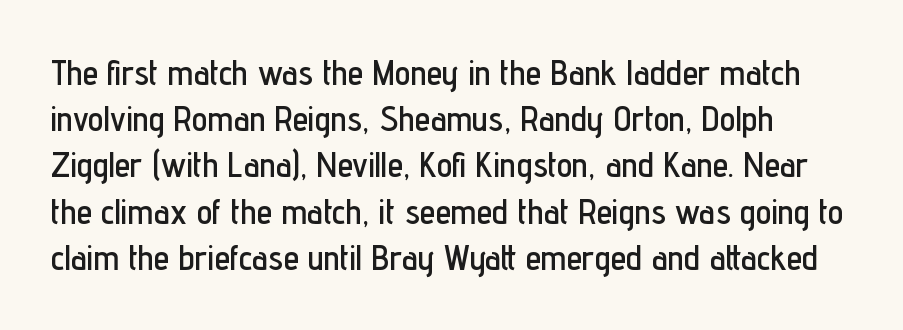
Here the designer chose a conventional face with non-uniform glyph widths. Does the leading feel generous? No, just average. What kind of face is this? One without serifs — a sans. Clear beneath every line of the passage. It's the straight-up-and-down kind of type. Nothing unusual about the tracking: characters are spaced as the font intends.
